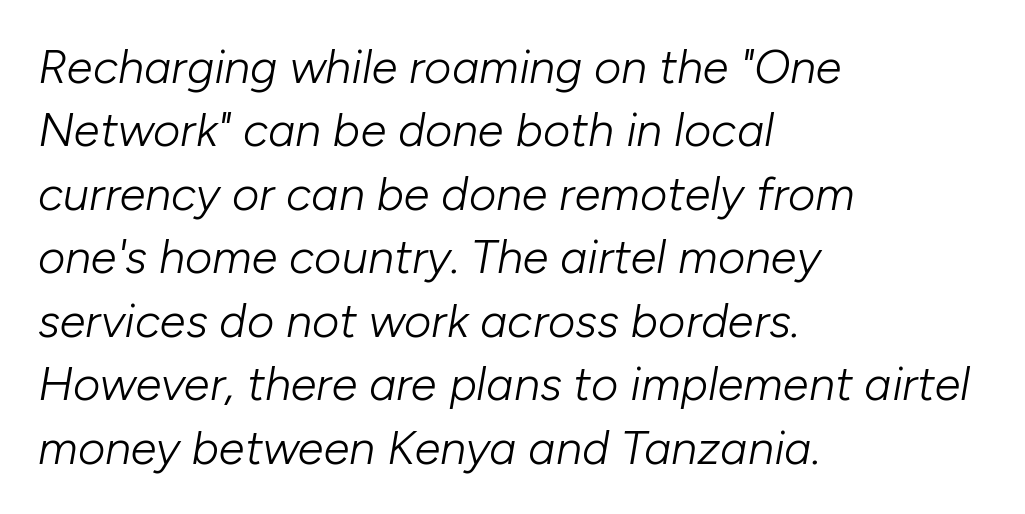
{"italic": "yes", "lean": "right", "slant_degrees": 10, "bold": "no", "weight": "light", "width": "normal", "stroke_contrast": "low", "x_height": "medium", "monospaced": "no", "underline": "no", "align": "left", "line_spacing": "normal", "line_spacing_ratio": 1.35, "letter_spacing": "normal", "letter_spacing_em": 0.0, "glyph_px": 47}
